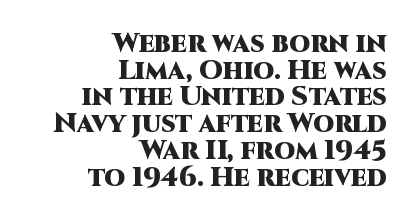
These lines keep a tight, regular rhythm from letter to letter. Each row of text sits above clean, open space. A typesetter would call this leading minimal, almost set solid. Alignment: flush right. Typographic density is high because the face is bold.
